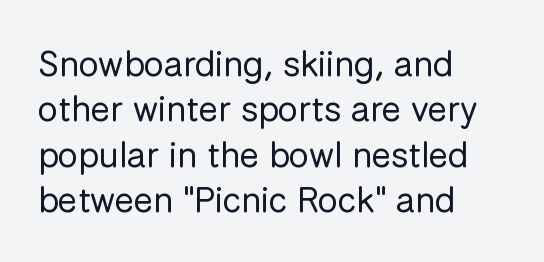
Does the type have serifs? No, each stem ends abruptly. Characters remain perfectly vertical along every line. Words appear dense and cohesive because spacing is normal. Think of a printed novel: that variable character pitch is what you see here. Leading: standard. Words float on clear page, feet unadorned.
